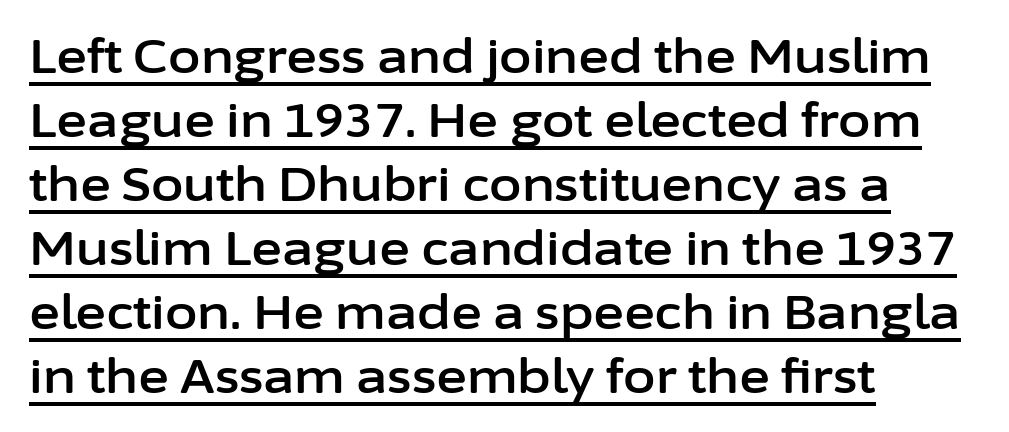
The image shows 47 px sans-serif type, upright; set left-aligned, normal line spacing (1.36x), normal letter spacing, underlined; low stroke contrast and a medium x-height.
